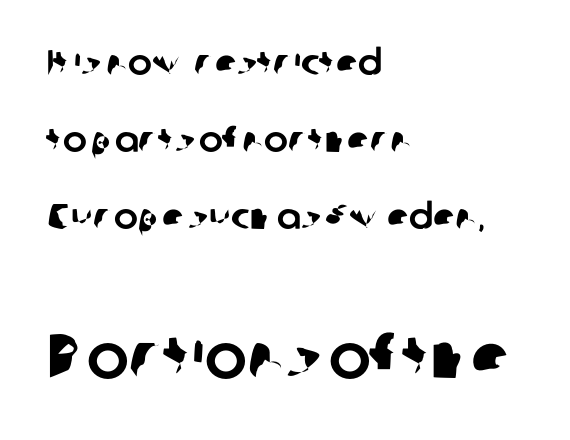
{"serif": "no", "width": "normal", "stroke_contrast": "low", "x_height": "medium", "monospaced": "no", "underline": "no", "align": "left", "line_spacing": "loose", "line_spacing_ratio": 2.14, "letter_spacing": "normal", "letter_spacing_em": 0.0, "larger_block": "second", "size_ratio": 1.75, "glyph_px": 63}
